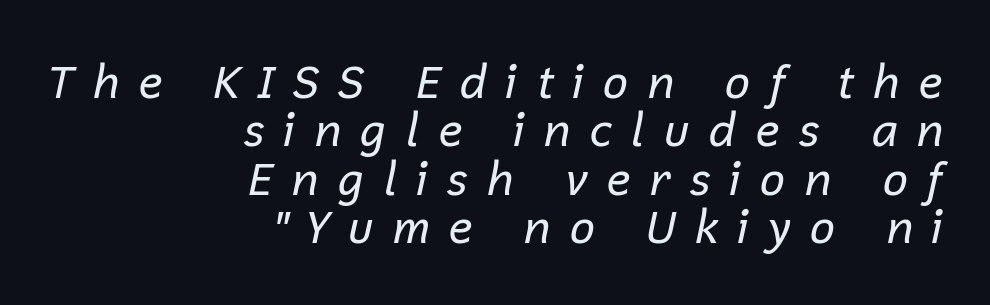
Tall strokes in this sample are angled rather than plumb. Successive baselines arrive quickly, one right under another. Right-aligned paragraph, ragged on the left. Honestly, the letter spacing is so wide it's the main thing you notice. No letter is thick-stroked: the sample isn't bold.
